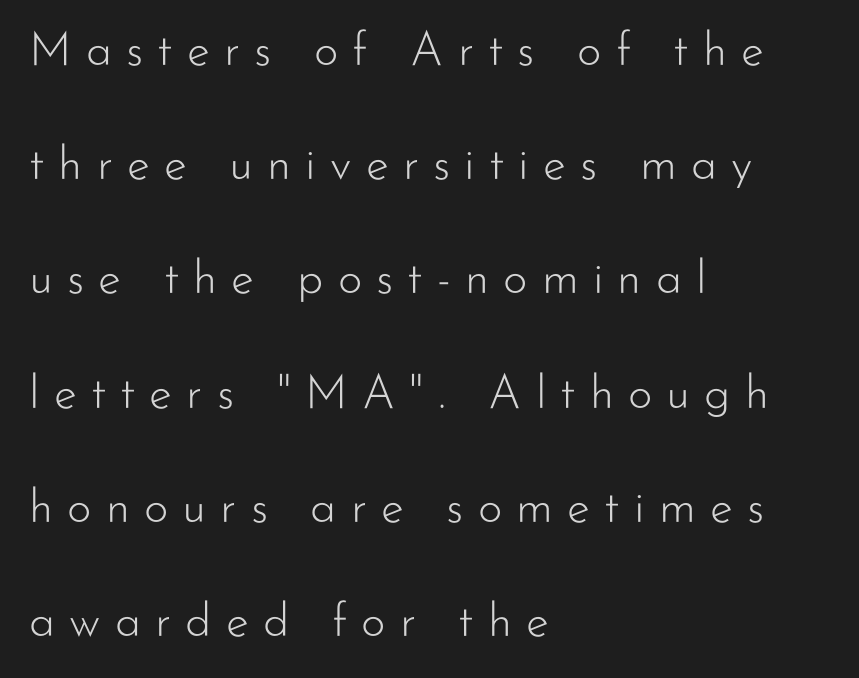
Honestly, the rows look like they've been pulled way apart. The typeface chosen for these lines omits serifs. What stands out about the letter spacing? Its width — letters are far apart. The letters advance in unequal steps, a hallmark of proportional type. If you drew a ruler down the left edge, every line would touch it. The space beneath each line is pristine and unruled.
